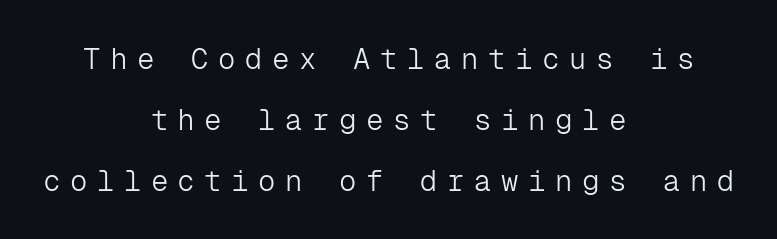
The characters display no serif detailing; their extremities are plain. The strip under each line holds only bare page. This sample uses expanded letter spacing, leaving extra air between glyphs. The rendering uses a large line-height, opening up the rows. These lines stack symmetrically, like a column narrowing and widening about its center.
